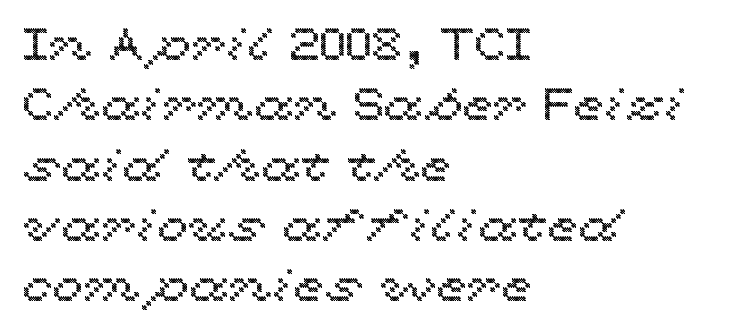
The image shows 45 px wide type; set left-aligned, normal line spacing (1.34x), normal letter spacing, not underlined; a medium x-height.
